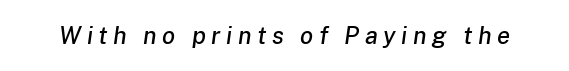
The image shows 24 px text type, italic (leaning right); set unusually wide letter spacing (+0.23 em), not underlined.
